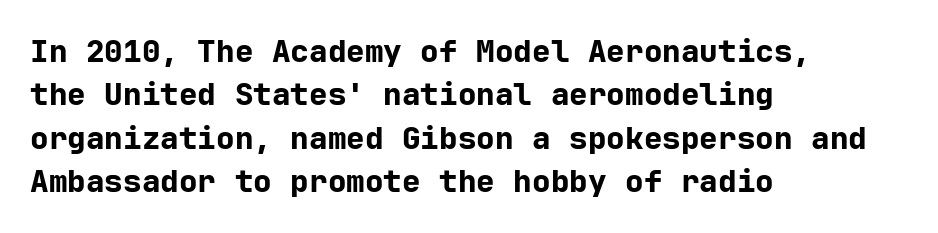
Q: Is the text bold? A: Yes.
Q: Is the text italic (slanted)? A: No, it is upright.
Q: Is the typeface a serif or a sans-serif typeface? A: Sans-serif.
Q: Is the text underlined? A: No.
Q: How is the paragraph aligned? A: Left-aligned.
Q: Is the spacing between letters normal or unusually wide? A: Normal.
Q: Is the spacing between lines tight, normal or loose? A: Normal.
Q: Width (condensed, normal, or wide)? A: Normal.
Q: Stroke contrast? A: Low.
Q: x-height? A: Medium.
